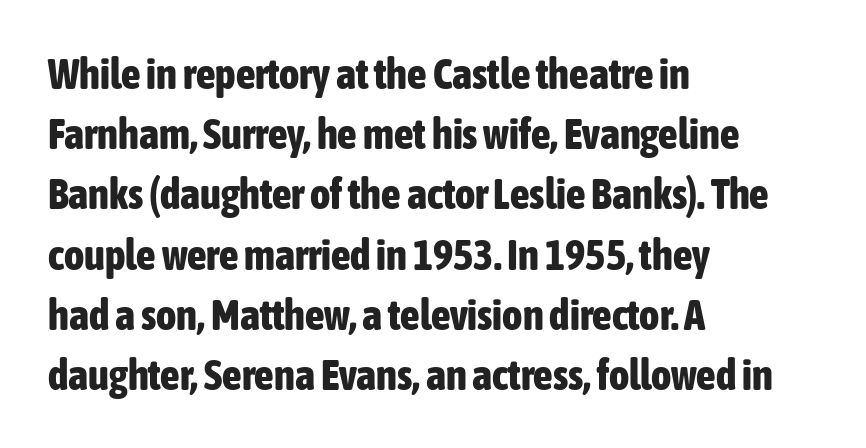
Q: Is the text bold? A: Yes.
Q: Is the text italic (slanted)? A: No, it is upright.
Q: Is the typeface a serif or a sans-serif typeface? A: Sans-serif.
Q: Is the text underlined? A: No.
Q: How is the paragraph aligned? A: Left-aligned.
Q: Is the spacing between letters normal or unusually wide? A: Normal.
Q: Is the spacing between lines tight, normal or loose? A: Normal.
Q: Width (condensed, normal, or wide)? A: Condensed.
Q: Stroke contrast? A: Low.
Q: x-height? A: Medium.
Q: Monospaced? A: No.
